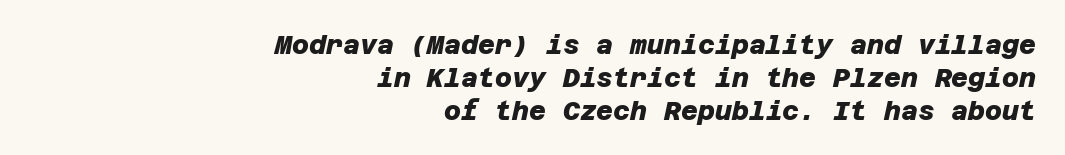
Q: Is the text bold? A: Yes.
Q: Is the text underlined? A: No.
Q: How is the paragraph aligned? A: Right-aligned.
Q: Is the spacing between letters normal or unusually wide? A: Normal.
Q: Is the spacing between lines tight, normal or loose? A: Normal.
